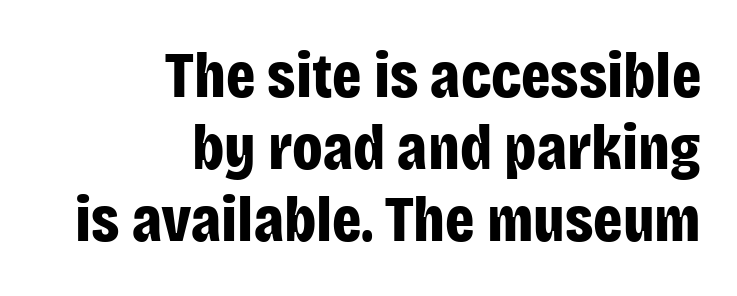
Summary of weight: heavy, a full bold. Alignment: flush right. Has an underline been added? It has not. Varying glyph widths throughout — classic text-font behaviour. Posture: upright roman.
